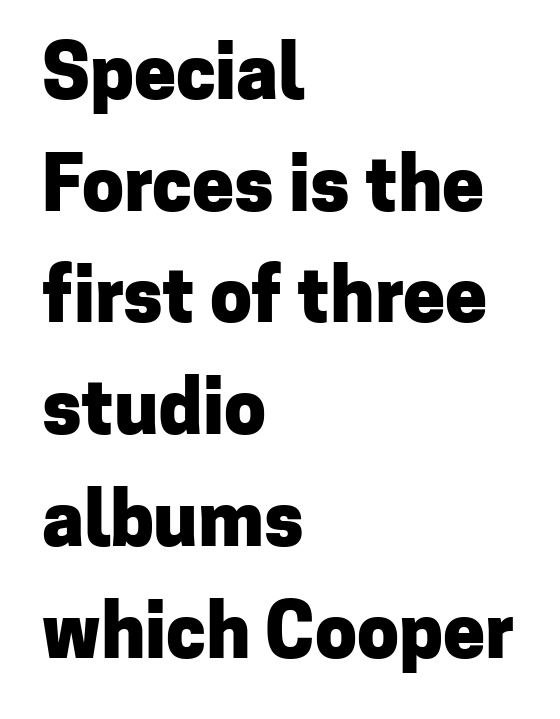
The image shows 75 px heavy sans-serif type, upright; set left-aligned, normal line spacing (1.49x), normal letter spacing, not underlined; low stroke contrast and a medium x-height.
